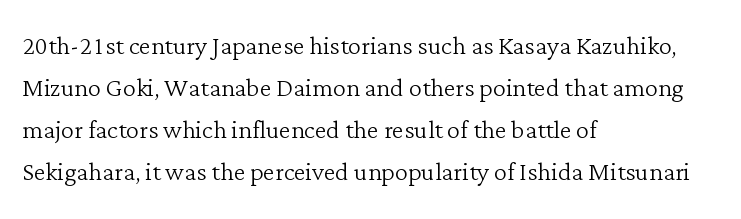
{"serif": "yes", "italic": "no", "bold": "no", "weight": "light", "width": "normal", "stroke_contrast": "low", "x_height": "medium", "monospaced": "no", "underline": "no", "align": "left", "line_spacing": "normal", "line_spacing_ratio": 1.27, "letter_spacing": "normal", "letter_spacing_em": 0.0, "glyph_px": 33}
